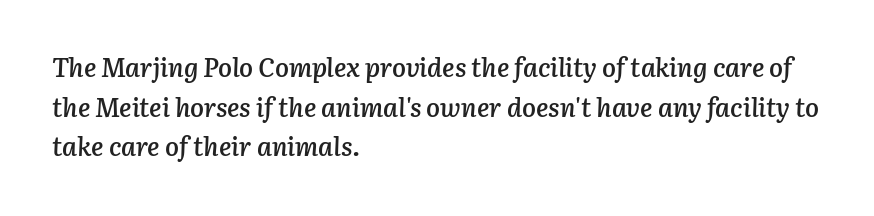
No word sits above an underline. Stroke thickness is moderately raised; the sample reads as semibold. The typesetter chose a ragged-right arrangement here. The specimen reads as italic at a glance. Here the glyphs are tracked normally, forming tight word shapes.
